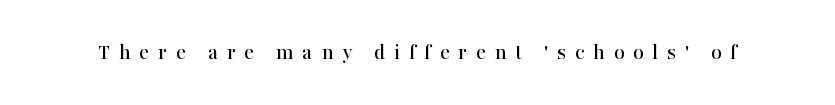
Q: Is the text italic (slanted)? A: No, it is upright.
Q: Is the text underlined? A: No.
Q: Is the spacing between letters normal or unusually wide? A: Unusually wide.
